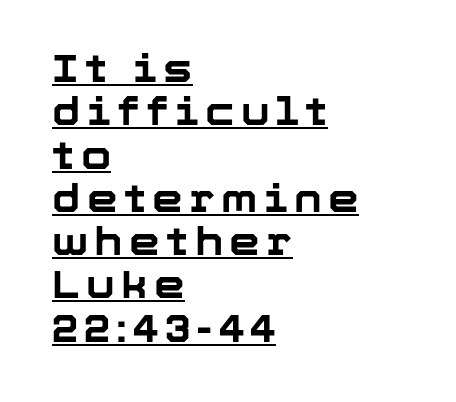
The text was rendered using a sans face with plain stroke endings. The sample has been set heavy, in full bold. Do the letters lean? They stand straight. In CSS terms this would be text-align: left.
